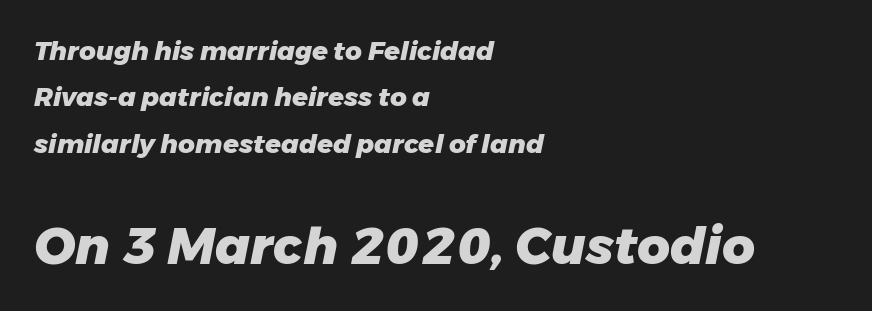
The image shows 51 px heavy type, italic (leaning right); set left-aligned, line spacing 1.78x, normal letter spacing, not underlined; the second (bottom) block is 1.96x larger; low stroke contrast and a medium x-height.
